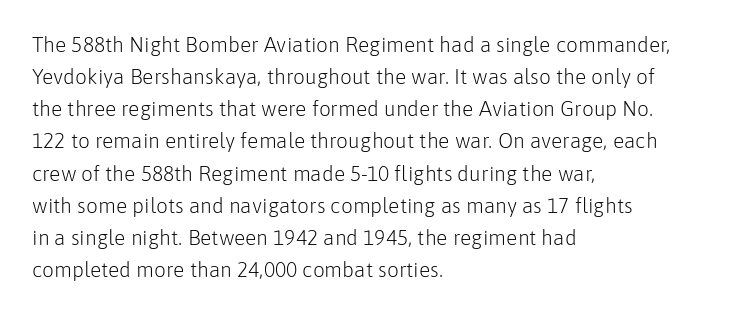
The image shows 21 px text type, upright; set left-aligned, normal line spacing (1.53x), normal letter spacing, not underlined.
